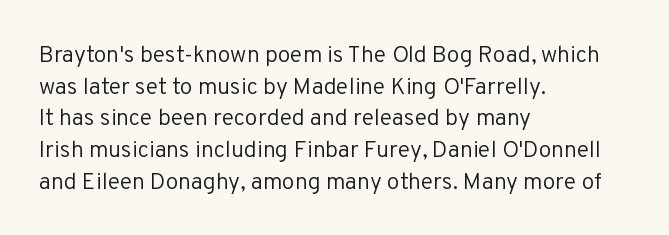
A roman cut, with each character standing at attention. Line spacing here is normal. The text block is weighted toward the left margin, trailing off unevenly rightward. Lines of text with bare space underneath. Nothing unusual about the tracking: characters are spaced as the font intends. A quiet, ordinary-to-light weight characterises the typeface.
